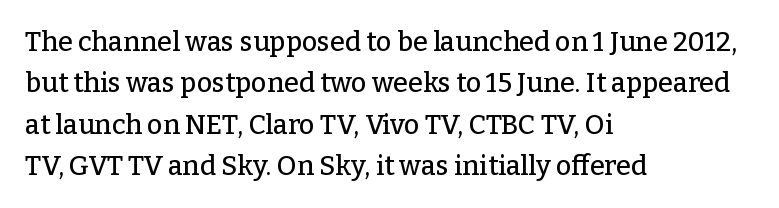
The image shows 27 px text type, upright; set left-aligned, normal line spacing (1.53x), normal letter spacing, not underlined.
